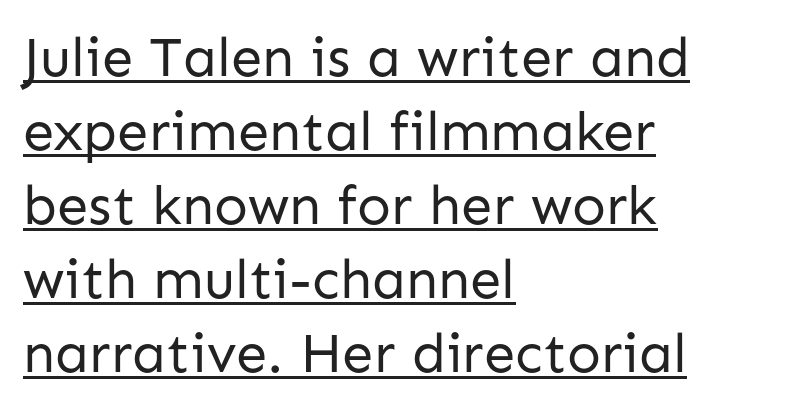
Q: Is the text bold? A: No.
Q: Is the text italic (slanted)? A: No, it is upright.
Q: Is the typeface a serif or a sans-serif typeface? A: Sans-serif.
Q: Is the text underlined? A: Yes.
Q: How is the paragraph aligned? A: Left-aligned.
Q: Is the spacing between letters normal or unusually wide? A: Normal.
Q: Is the spacing between lines tight, normal or loose? A: Normal.
Q: Width (condensed, normal, or wide)? A: Normal.
Q: Stroke contrast? A: Low.
Q: x-height? A: Medium.
Q: Monospaced? A: No.
